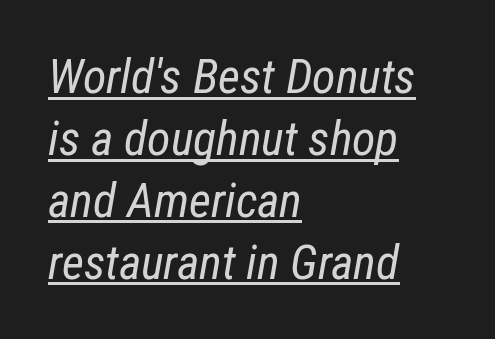
The image shows 48 px regular-weight, condensed type, italic (leaning right); set left-aligned, normal line spacing (1.29x), normal letter spacing, underlined; low stroke contrast and a medium x-height.
